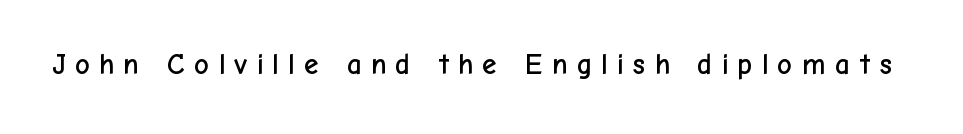
The image shows 29 px sans-serif type, upright; set unusually wide letter spacing (+0.29 em), not underlined; low stroke contrast and a medium x-height.
